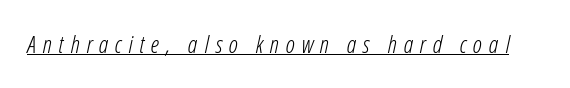
Q: Is the text bold? A: No.
Q: Is the text italic (slanted)? A: Yes, it leans right by about 12 degrees.
Q: Is the text underlined? A: Yes.
Q: Is the spacing between letters normal or unusually wide? A: Unusually wide.
